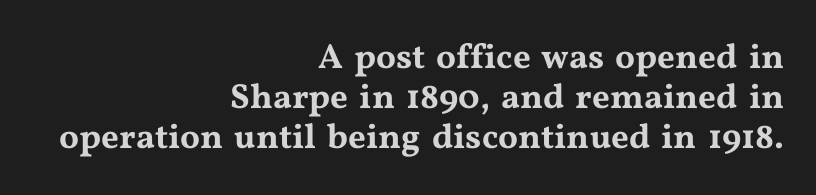
{"serif": "yes", "italic": "no", "width": "wide", "stroke_contrast": "medium", "x_height": "medium", "monospaced": "no", "underline": "no", "align": "right", "line_spacing": "tight", "line_spacing_ratio": 1.14, "letter_spacing": "normal", "letter_spacing_em": 0.0, "glyph_px": 35}
